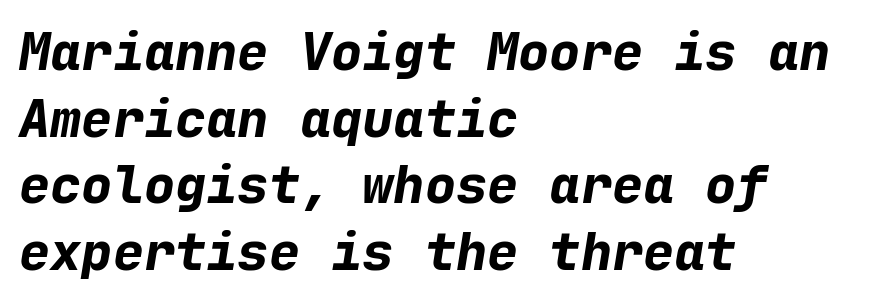
You could call the tracking neutral — neither tight nor loose. The baseline area is clear. Bold? Absolutely — the strokes are thick and heavy. The space between consecutive lines is moderate. Think of a typewriter: that constant character pitch is what you see here. Where is the straight margin? On the left.
